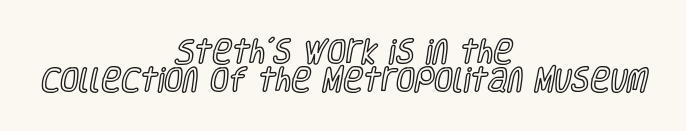
The text block is weighted toward neither margin, spreading evenly from the middle. Each row of text sits above clean, open space. This sample uses plain, unmodified letter spacing. Does the leading feel generous? Not at all — it's pinched.
